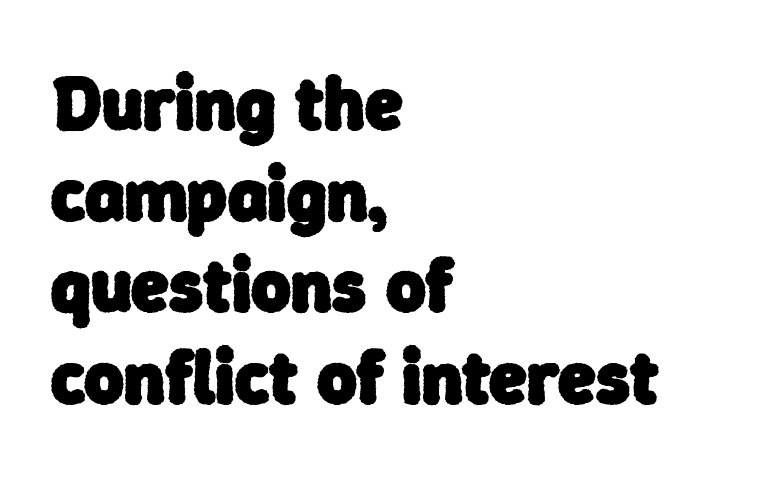
{"serif": "no", "bold": "yes", "weight": "heavy", "width": "normal", "stroke_contrast": "low", "x_height": "medium", "monospaced": "no", "underline": "no", "align": "left", "line_spacing_ratio": 1.2, "letter_spacing": "normal", "letter_spacing_em": 0.0, "glyph_px": 76}
